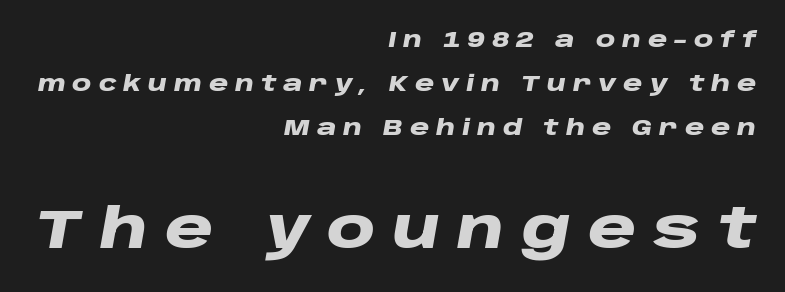
{"italic": "yes", "lean": "right", "slant_degrees": 10, "bold": "yes", "weight": "heavy", "width": "wide", "stroke_contrast": "low", "x_height": "large", "monospaced": "no", "underline": "no", "align": "right", "line_spacing": "loose", "line_spacing_ratio": 1.99, "letter_spacing": "wide", "letter_spacing_em": 0.31, "larger_block": "second", "size_ratio": 2.5, "glyph_px": 55}
